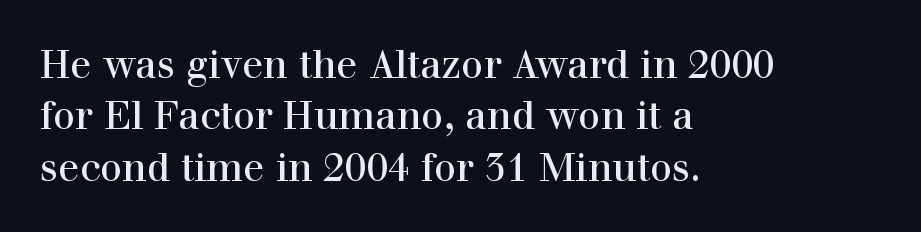
{"serif": "yes", "italic": "no", "width": "normal", "x_height": "medium", "monospaced": "no", "underline": "no", "align": "left", "line_spacing": "normal", "line_spacing_ratio": 1.32, "letter_spacing": "normal", "letter_spacing_em": 0.0, "glyph_px": 39}
